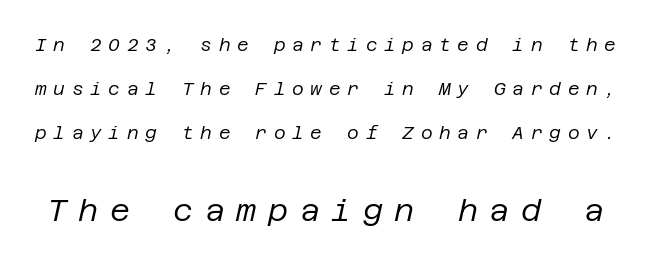
Does the lettering tilt? It does — this is italic. Spacing between characters has been opened up far beyond the box default. The vertical gap from one line to the next is large. The area under the type is left untouched.
